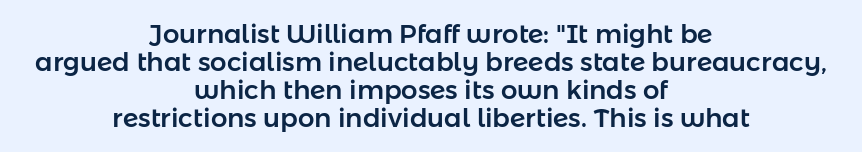
{"italic": "no", "underline": "no", "align": "center", "line_spacing": "tight", "line_spacing_ratio": 1.08, "letter_spacing": "normal", "letter_spacing_em": 0.0, "glyph_px": 26}
